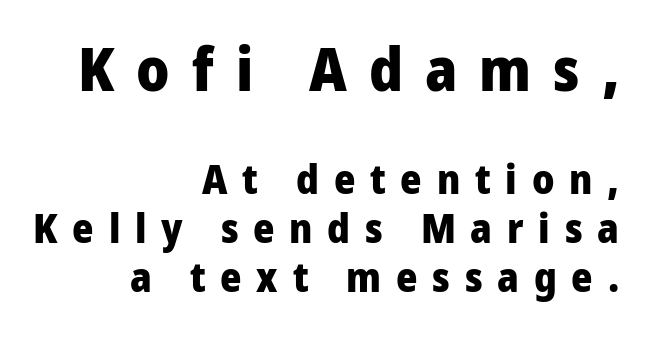
The image shows 61 px heavy sans-serif type, upright; set right-aligned, line spacing 1.2x, unusually wide letter spacing (+0.36 em), not underlined; the first (top) block is 1.49x larger; low stroke contrast and a medium x-height.
